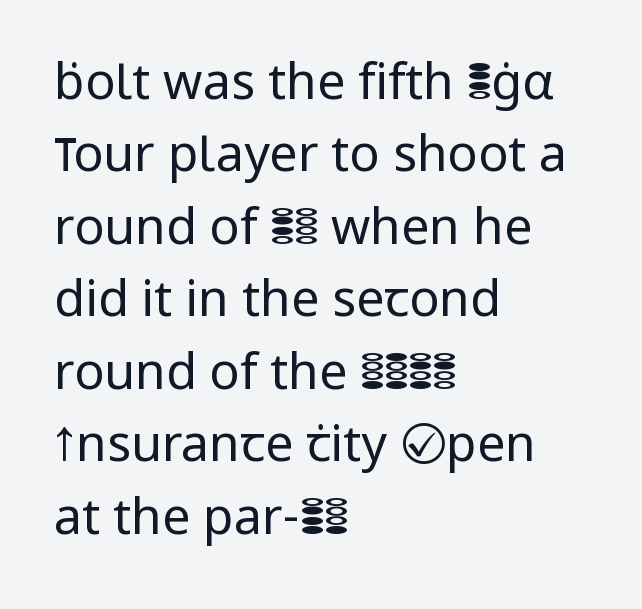
Q: Is the text bold? A: No.
Q: Is the text italic (slanted)? A: No, it is upright.
Q: Is the typeface a serif or a sans-serif typeface? A: Sans-serif.
Q: Is the text underlined? A: No.
Q: How is the paragraph aligned? A: Left-aligned.
Q: Is the spacing between letters normal or unusually wide? A: Normal.
Q: Is the spacing between lines tight, normal or loose? A: Normal.
Q: Width (condensed, normal, or wide)? A: Normal.
Q: Stroke contrast? A: Low.
Q: x-height? A: Medium.
Q: Monospaced? A: No.
